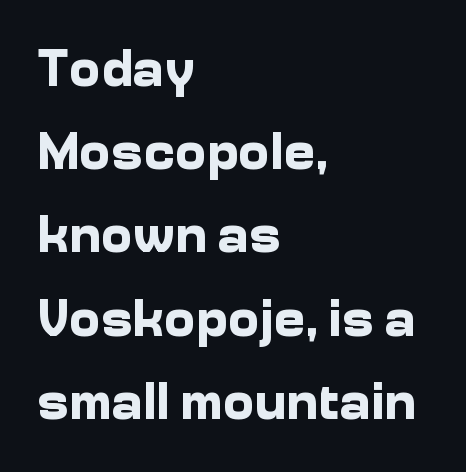
Q: Is the text bold? A: Yes.
Q: Is the text italic (slanted)? A: No, it is upright.
Q: Is the typeface a serif or a sans-serif typeface? A: Sans-serif.
Q: Is the text underlined? A: No.
Q: How is the paragraph aligned? A: Left-aligned.
Q: Is the spacing between letters normal or unusually wide? A: Normal.
Q: Is the spacing between lines tight, normal or loose? A: Normal.
Q: Width (condensed, normal, or wide)? A: Normal.
Q: Stroke contrast? A: Low.
Q: x-height? A: Medium.
Q: Monospaced? A: No.
